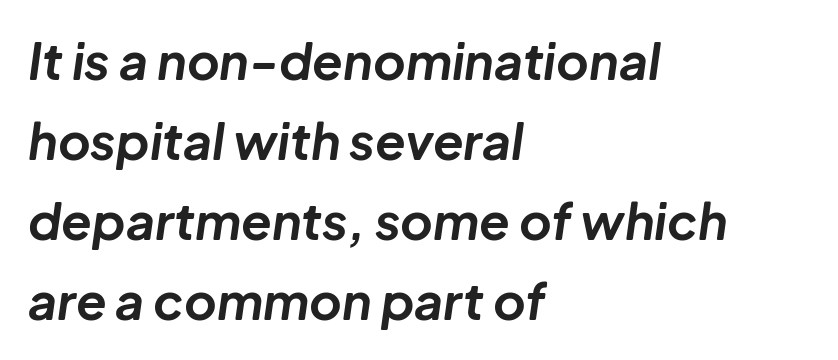
Short note: letters normally spaced. Is the type bold? Yes — the strokes are clearly thick and heavy. Nobody drew a line under any word here. These lines are rendered in a variable-pitch font. Is there much room between lines? A standard amount, neither cramped nor airy. This sample is left-justified, so line endings fall wherever the words run out.
